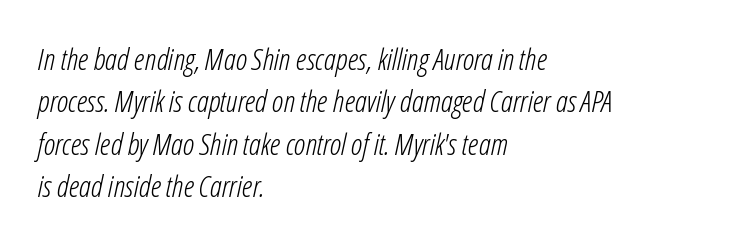
{"italic": "yes", "lean": "right", "slant_degrees": 12, "bold": "no", "weight": "light", "width": "condensed", "stroke_contrast": "low", "x_height": "medium", "monospaced": "no", "underline": "no", "align": "left", "line_spacing": "normal", "line_spacing_ratio": 1.41, "letter_spacing": "normal", "letter_spacing_em": 0.0, "glyph_px": 30}
